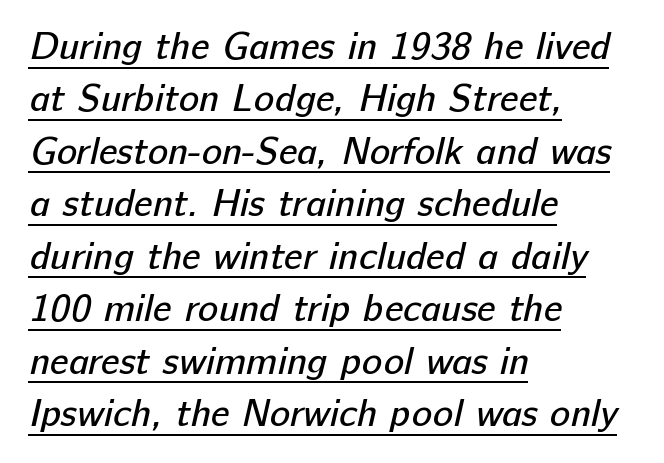
Q: Is the text bold? A: No.
Q: Is the typeface a serif or a sans-serif typeface? A: Sans-serif.
Q: Is the text underlined? A: Yes.
Q: How is the paragraph aligned? A: Left-aligned.
Q: Is the spacing between letters normal or unusually wide? A: Normal.
Q: Is the spacing between lines tight, normal or loose? A: Normal.
Q: Width (condensed, normal, or wide)? A: Normal.
Q: Stroke contrast? A: Low.
Q: x-height? A: Medium.
Q: Monospaced? A: No.
